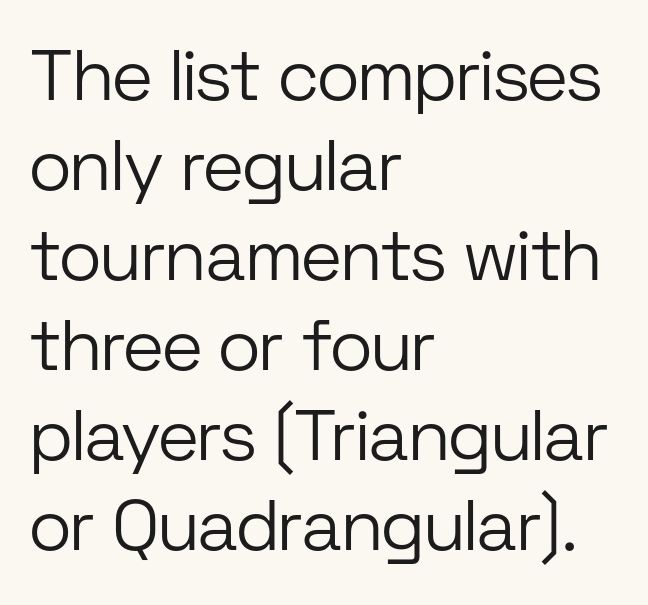
Q: Is the text bold? A: No.
Q: Is the text italic (slanted)? A: No, it is upright.
Q: Is the typeface a serif or a sans-serif typeface? A: Sans-serif.
Q: Is the text underlined? A: No.
Q: How is the paragraph aligned? A: Left-aligned.
Q: Is the spacing between letters normal or unusually wide? A: Normal.
Q: Is the spacing between lines tight, normal or loose? A: Normal.
Q: Width (condensed, normal, or wide)? A: Normal.
Q: Stroke contrast? A: Low.
Q: x-height? A: Medium.
Q: Monospaced? A: No.
